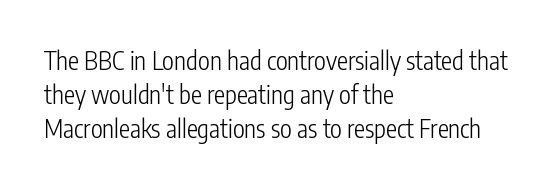
A normal amount of white space separates one row of letters from the next. Honestly, the letter spacing is just normal — you wouldn't notice it. The font's upright variant was chosen for this text. Is this a heavy cut? Hardly; it is regular or lighter. Caption: multi-line text, flush left, ragged right.
